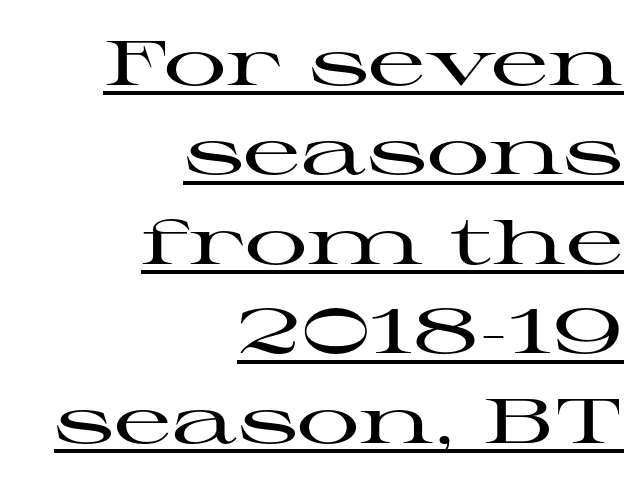
Is there much room between lines? A standard amount, neither cramped nor airy. Inter-character spacing is left at the font's built-in metrics. The specimen includes a rule beneath the text block's lines. This rendering uses right alignment, leaving the left contour irregular. Letterform terminals end in serifs throughout the passage. Every character sits straight up, as roman type does.
